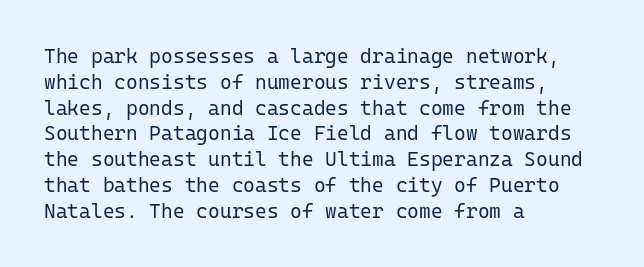
Q: Is the text bold? A: No.
Q: Is the text italic (slanted)? A: No, it is upright.
Q: Is the text underlined? A: No.
Q: How is the paragraph aligned? A: Left-aligned.
Q: Is the spacing between letters normal or unusually wide? A: Normal.
Q: Is the spacing between lines tight, normal or loose? A: Normal.
